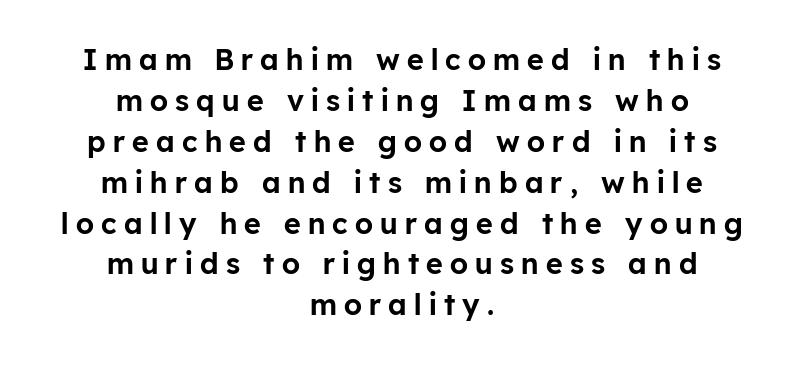
Q: Is the text italic (slanted)? A: No, it is upright.
Q: Is the typeface a serif or a sans-serif typeface? A: Sans-serif.
Q: Is the text underlined? A: No.
Q: How is the paragraph aligned? A: Centered.
Q: Is the spacing between letters normal or unusually wide? A: Unusually wide.
Q: Is the spacing between lines tight, normal or loose? A: Normal.
Q: Width (condensed, normal, or wide)? A: Normal.
Q: Stroke contrast? A: Low.
Q: x-height? A: Medium.
Q: Monospaced? A: No.
